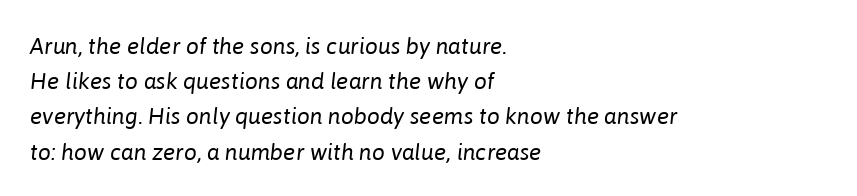
The image shows 23 px text type, italic (leaning right); set left-aligned, normal line spacing (1.53x), normal letter spacing, not underlined.
